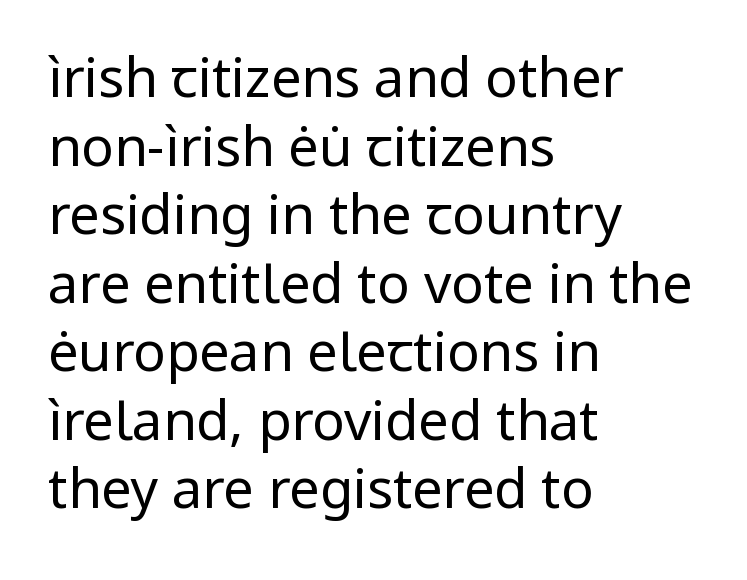
Heaviness? Minimal to ordinary, like unemphasized prose. Designer's note — italics off, roman on. Normally led — the rows are evenly, conventionally spaced. If you drew a ruler down the left edge, every line would touch it.
